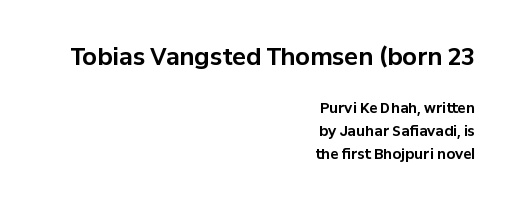
Q: Is the text bold? A: Yes.
Q: Is the text italic (slanted)? A: No, it is upright.
Q: Is the text underlined? A: No.
Q: How is the paragraph aligned? A: Right-aligned.
Q: Is the spacing between letters normal or unusually wide? A: Normal.
Q: Is the spacing between lines tight, normal or loose? A: Normal.
Q: Which block of text is set in a larger size, the first (top) or the second (bottom)? A: The first (top) one.
